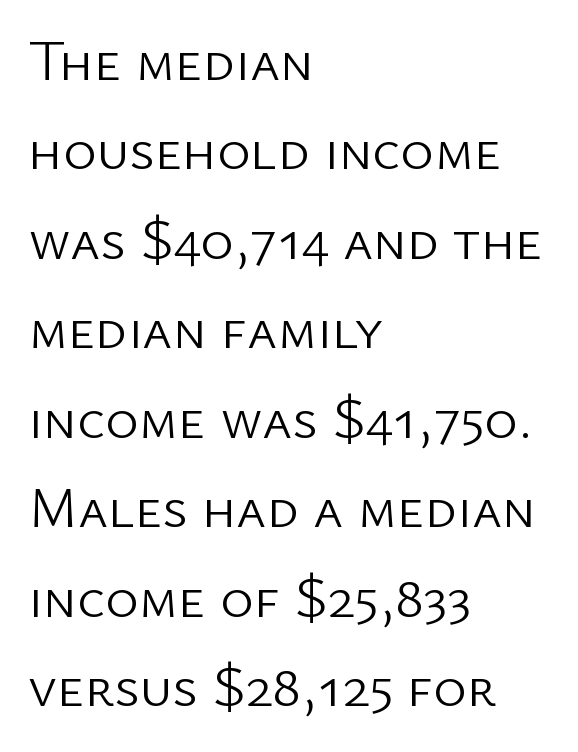
Q: Is the text bold? A: No.
Q: Is the text italic (slanted)? A: No, it is upright.
Q: Is the typeface a serif or a sans-serif typeface? A: Sans-serif.
Q: Is the text underlined? A: No.
Q: How is the paragraph aligned? A: Left-aligned.
Q: Is the spacing between letters normal or unusually wide? A: Normal.
Q: Is the spacing between lines tight, normal or loose? A: Normal.
Q: Width (condensed, normal, or wide)? A: Normal.
Q: Stroke contrast? A: Low.
Q: x-height? A: Medium.
Q: Monospaced? A: No.
